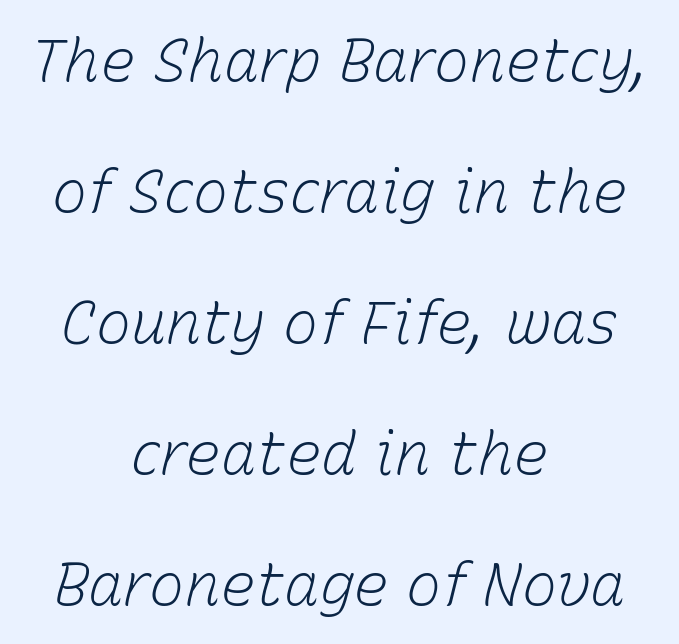
Short note: letters normally spaced. Summary of weight: not heavy and not bold. This sample is center-justified, so both line endings float freely. Widely set lines give the paragraph a tall, airy silhouette. Clear beneath every line of the passage.
